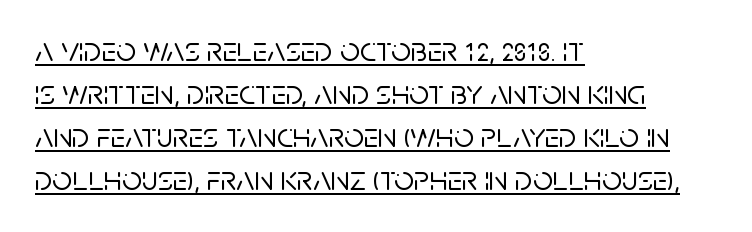
Q: Is the text italic (slanted)? A: No, it is upright.
Q: Is the typeface a serif or a sans-serif typeface? A: Sans-serif.
Q: Is the text underlined? A: Yes.
Q: How is the paragraph aligned? A: Left-aligned.
Q: Is the spacing between letters normal or unusually wide? A: Normal.
Q: Width (condensed, normal, or wide)? A: Normal.
Q: Stroke contrast? A: Low.
Q: x-height? A: Large.
Q: Monospaced? A: No.
